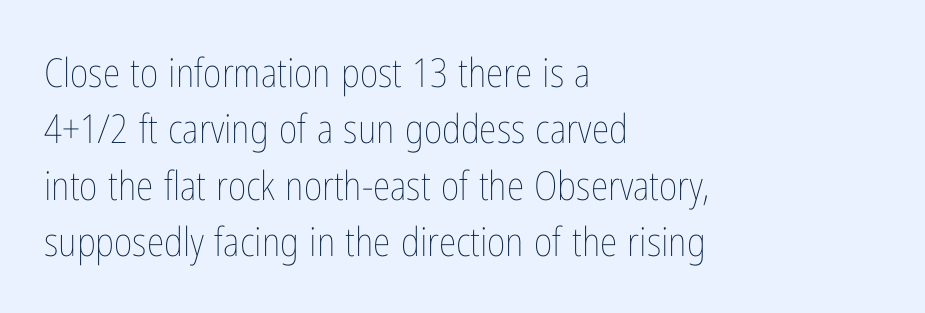
The image shows 40 px thin, condensed type, upright; set left-aligned, normal line spacing (1.41x), normal letter spacing, not underlined; low stroke contrast and a medium x-height.
